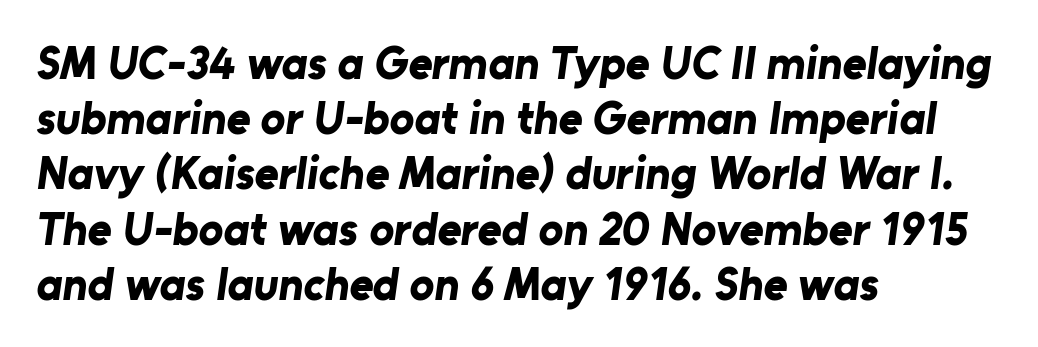
The passage shown is typed in a proportional face where columns would drift. The rendering anchors every line to the left-hand side. Does the weight exceed regular? Yes, all the way to bold. Regarding serifs, this sample does without them. Any mark beneath the type? The region is blank. Look at the tracking — it's just the regular setting, nothing added.
